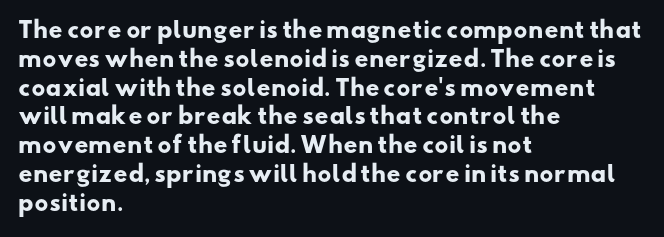
{"bold": "yes", "underline": "no", "align": "left", "line_spacing": "normal", "line_spacing_ratio": 1.31, "letter_spacing": "normal", "letter_spacing_em": 0.0, "glyph_px": 22}
